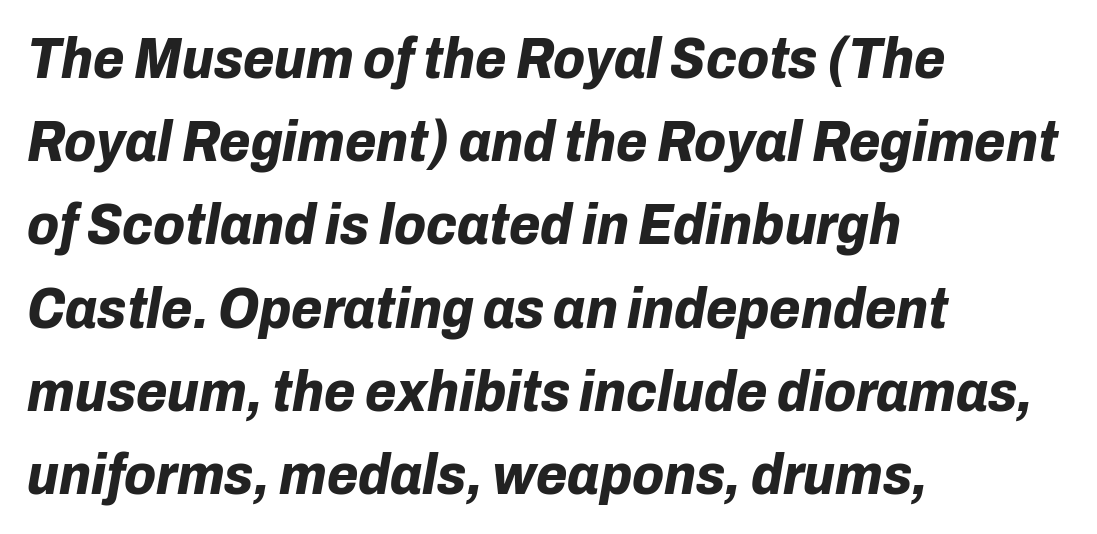
The image shows 57 px bold type, italic (leaning right); set left-aligned, normal line spacing (1.46x), normal letter spacing, not underlined; low stroke contrast and a medium x-height.
